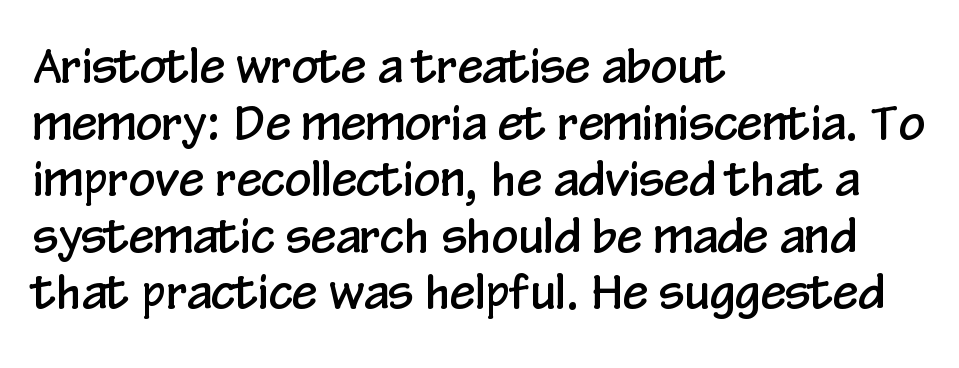
The image shows 46 px condensed sans-serif type, upright; set left-aligned, line spacing 1.23x, normal letter spacing, not underlined; low stroke contrast and a medium x-height.
